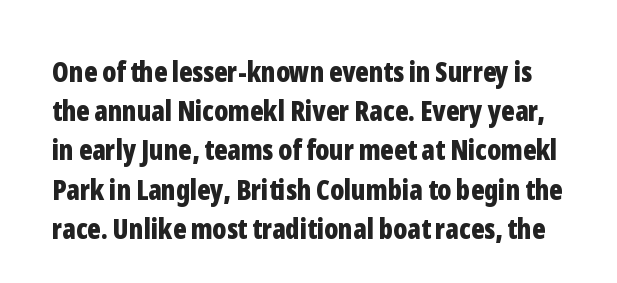
{"serif": "no", "italic": "no", "bold": "yes", "weight": "bold", "width": "condensed", "stroke_contrast": "low", "x_height": "medium", "monospaced": "no", "underline": "no", "line_spacing": "normal", "line_spacing_ratio": 1.4, "letter_spacing": "normal", "letter_spacing_em": 0.0, "glyph_px": 28}
